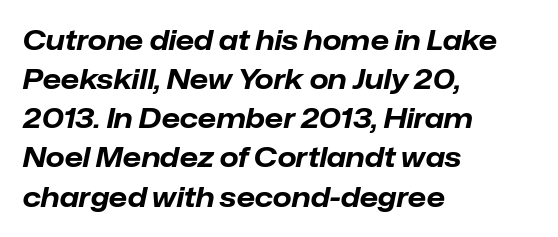
{"italic": "yes", "lean": "right", "slant_degrees": 12, "bold": "yes", "underline": "no", "align": "left", "line_spacing": "normal", "line_spacing_ratio": 1.45, "letter_spacing": "normal", "letter_spacing_em": 0.0, "glyph_px": 27}
